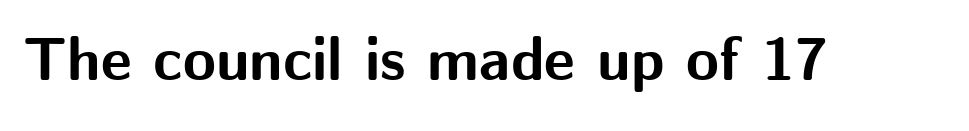
Note the varied advance widths — an 'i' is clearly narrower than an 'm'. The space beneath each line is pristine and unruled. Stroke thickness is high; the sample reads as a true bold. Glyph-to-glyph distance matches everyday printed text. You can tell from the bare stems that sans-serif type was used.
